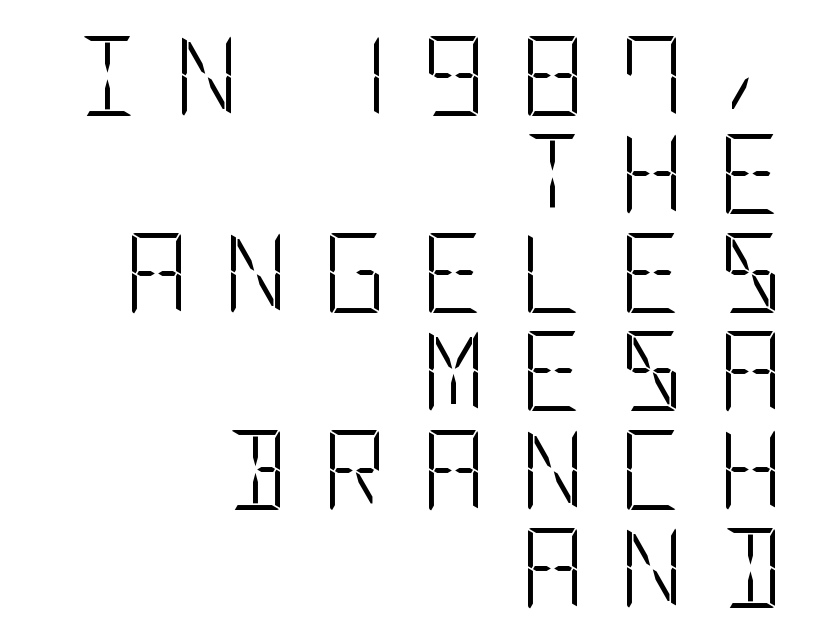
Q: Is the text bold? A: No.
Q: Is the text italic (slanted)? A: No, it is upright.
Q: Is the typeface a serif or a sans-serif typeface? A: Sans-serif.
Q: Is the text underlined? A: No.
Q: How is the paragraph aligned? A: Right-aligned.
Q: Is the spacing between letters normal or unusually wide? A: Unusually wide.
Q: Width (condensed, normal, or wide)? A: Condensed.
Q: Stroke contrast? A: Low.
Q: x-height? A: Large.
